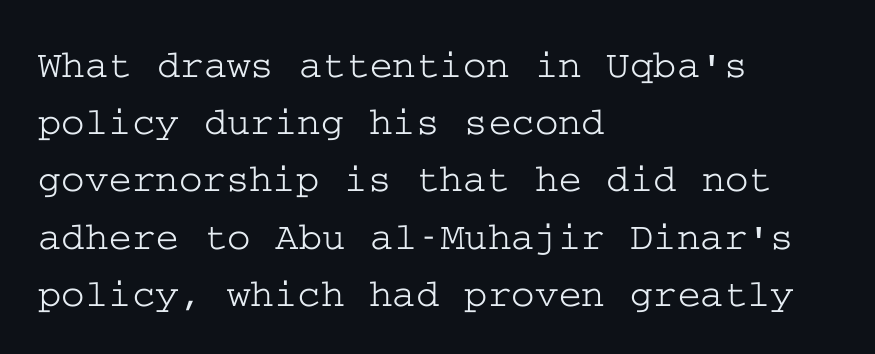
Lines of text with bare space underneath. In terms of posture, this sample is upright. A normal amount of white space separates one row of letters from the next. The rendering shows small feet on the letterforms — a serif design. Caption: multi-line text, flush left, ragged right.
